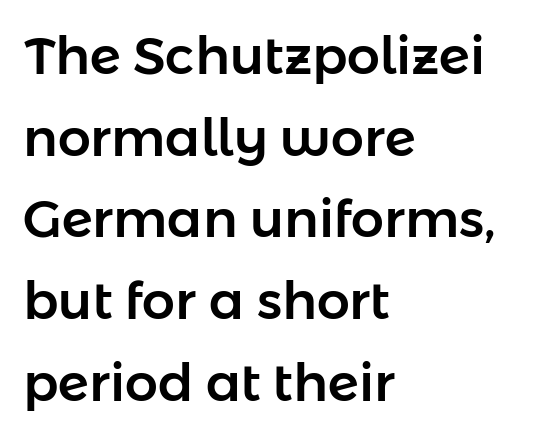
{"serif": "no", "italic": "no", "width": "normal", "stroke_contrast": "low", "x_height": "medium", "monospaced": "no", "underline": "no", "align": "left", "line_spacing": "normal", "line_spacing_ratio": 1.57, "letter_spacing": "normal", "letter_spacing_em": 0.0, "glyph_px": 52}
